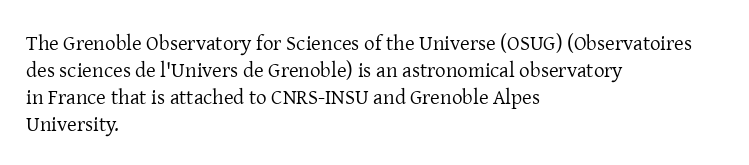
Q: Is the text bold? A: No.
Q: Is the text italic (slanted)? A: No, it is upright.
Q: Is the text underlined? A: No.
Q: How is the paragraph aligned? A: Left-aligned.
Q: Is the spacing between letters normal or unusually wide? A: Normal.
Q: Is the spacing between lines tight, normal or loose? A: Normal.
